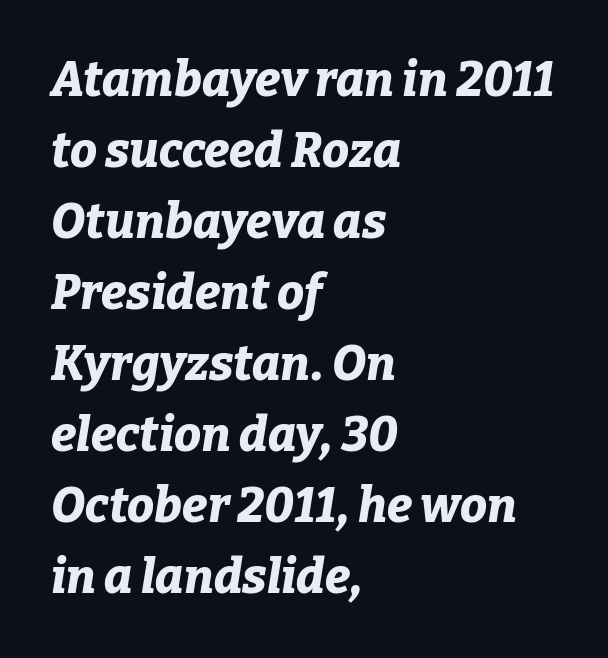
The image shows 48 px bold type, italic (leaning right); set left-aligned, normal line spacing (1.48x), normal letter spacing, not underlined; low stroke contrast and a medium x-height.
